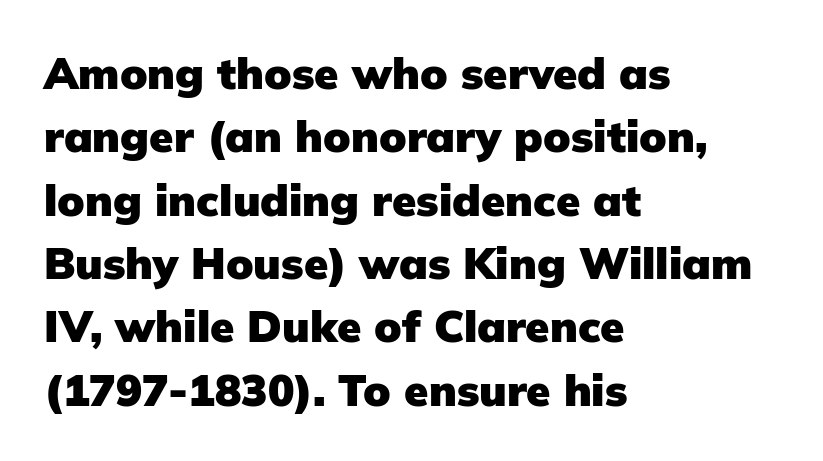
Q: Is the text bold? A: Yes.
Q: Is the text italic (slanted)? A: No, it is upright.
Q: Is the typeface a serif or a sans-serif typeface? A: Sans-serif.
Q: Is the text underlined? A: No.
Q: How is the paragraph aligned? A: Left-aligned.
Q: Is the spacing between letters normal or unusually wide? A: Normal.
Q: Is the spacing between lines tight, normal or loose? A: Normal.
Q: Width (condensed, normal, or wide)? A: Normal.
Q: Stroke contrast? A: Low.
Q: x-height? A: Medium.
Q: Monospaced? A: No.
